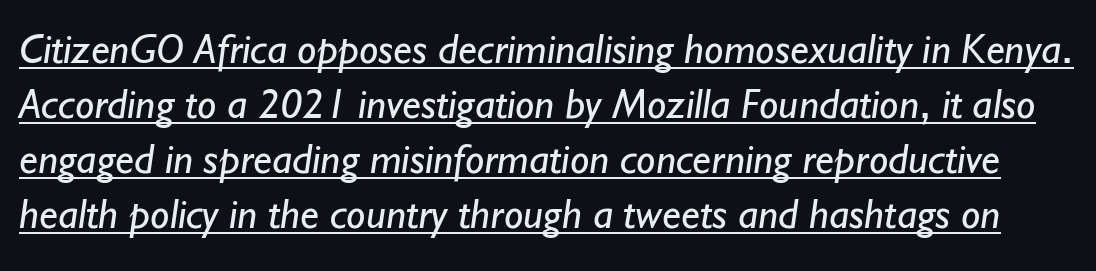
{"serif": "no", "bold": "no", "weight": "regular", "width": "normal", "stroke_contrast": "low", "x_height": "small", "monospaced": "no", "underline": "yes", "line_spacing": "normal", "line_spacing_ratio": 1.28, "letter_spacing": "normal", "letter_spacing_em": 0.0, "glyph_px": 43}
